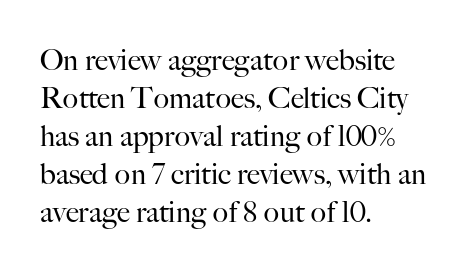
The image shows 29 px regular-weight serif type, upright; set left-aligned, normal line spacing (1.31x), normal letter spacing, not underlined; high stroke contrast and a small x-height.
